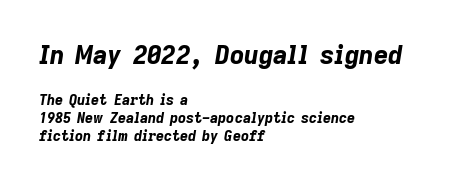
The image shows 25 px bold type, italic (leaning right); set left-aligned, normal line spacing (1.28x), normal letter spacing, not underlined; the first (top) block is 1.79x larger.
